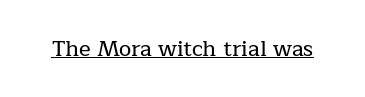
{"italic": "no", "underline": "yes", "letter_spacing": "normal", "letter_spacing_em": 0.0, "glyph_px": 22}
